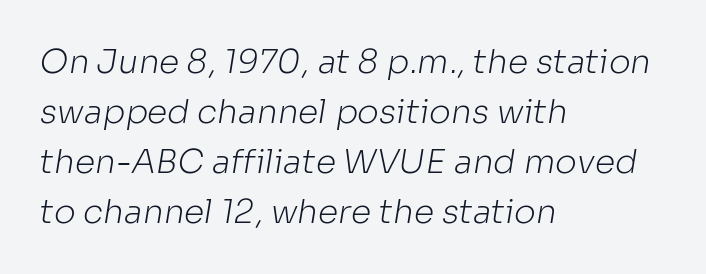
{"serif": "no", "bold": "no", "weight": "light", "width": "normal", "stroke_contrast": "low", "x_height": "medium", "monospaced": "no", "underline": "no", "align": "left", "line_spacing": "normal", "line_spacing_ratio": 1.52, "letter_spacing": "normal", "letter_spacing_em": 0.0, "glyph_px": 33}
